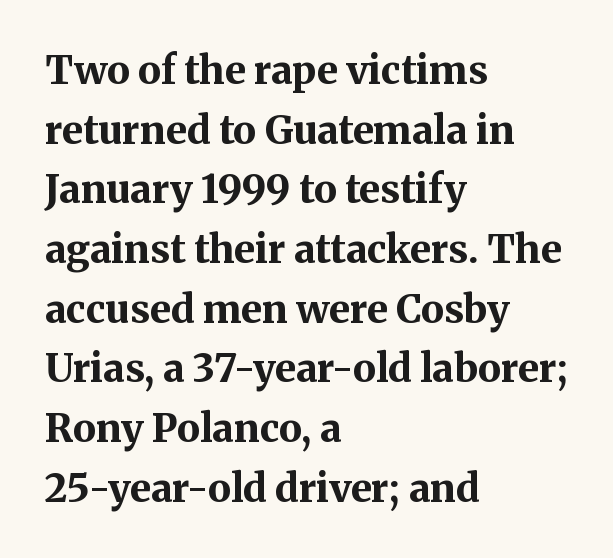
The letters carry serifs — small finishing strokes at the ends of their stems. Typeset ragged right — the left edge is the straight one. A normal amount of white space separates one row of letters from the next. Does extra space separate the letters? No, they use regular spacing. The letters stand upright; this is a roman face.
